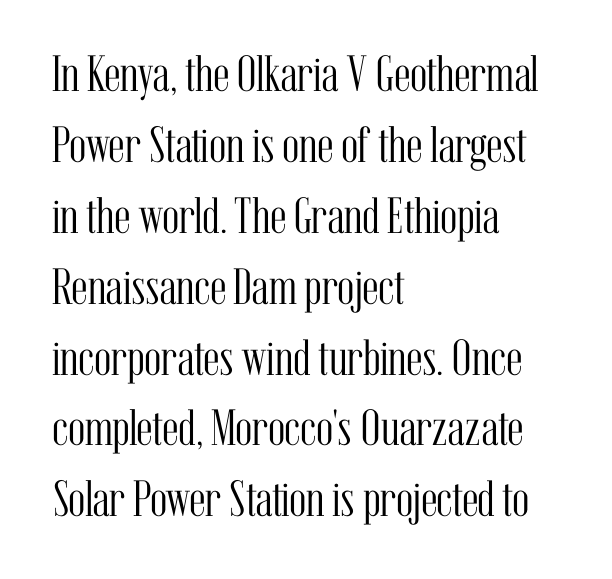
The image shows 51 px light, condensed serif type, upright; set left-aligned, normal line spacing (1.39x), normal letter spacing, not underlined; medium stroke contrast and a medium x-height.
